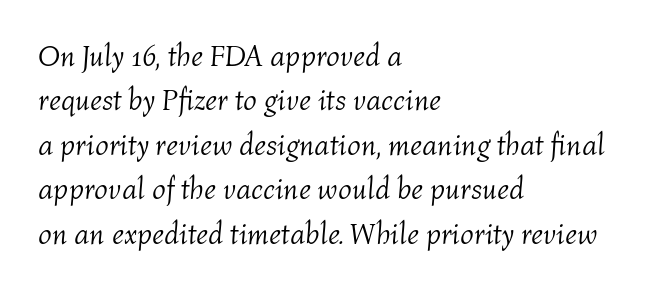
The image shows 30 px light type, italic (leaning right); set left-aligned, normal line spacing (1.48x), normal letter spacing, not underlined; medium stroke contrast and a medium x-height.
